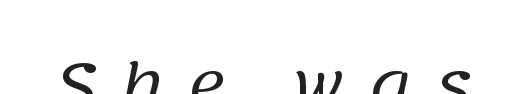
Q: Is the text bold? A: No.
Q: Is the typeface a serif or a sans-serif typeface? A: Sans-serif.
Q: Is the text underlined? A: No.
Q: Is the spacing between letters normal or unusually wide? A: Unusually wide.
Q: Width (condensed, normal, or wide)? A: Normal.
Q: Stroke contrast? A: Low.
Q: x-height? A: Large.
Q: Monospaced? A: No.
